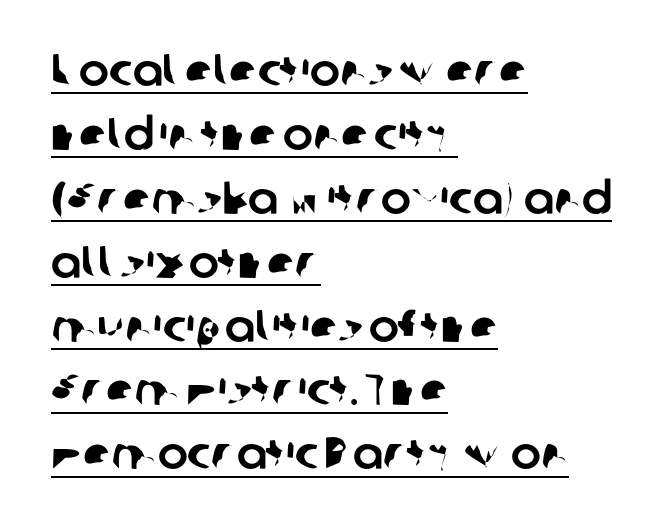
Q: Is the typeface a serif or a sans-serif typeface? A: Sans-serif.
Q: Is the text underlined? A: Yes.
Q: How is the paragraph aligned? A: Left-aligned.
Q: Is the spacing between letters normal or unusually wide? A: Normal.
Q: Is the spacing between lines tight, normal or loose? A: Normal.
Q: Width (condensed, normal, or wide)? A: Normal.
Q: Stroke contrast? A: Low.
Q: x-height? A: Medium.
Q: Monospaced? A: No.
